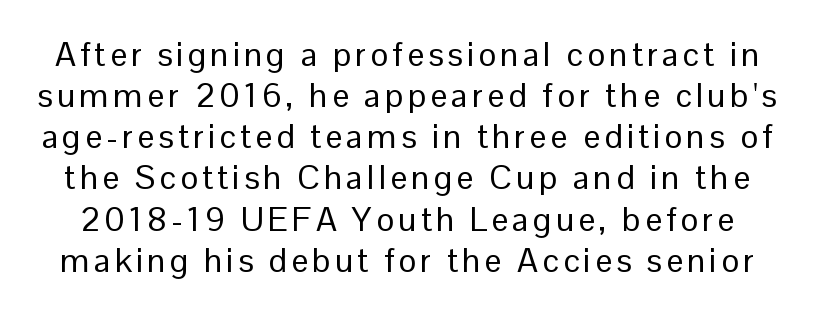
The image shows 34 px regular-weight sans-serif type, upright; set line spacing 1.21x, not underlined; low stroke contrast and a medium x-height.
